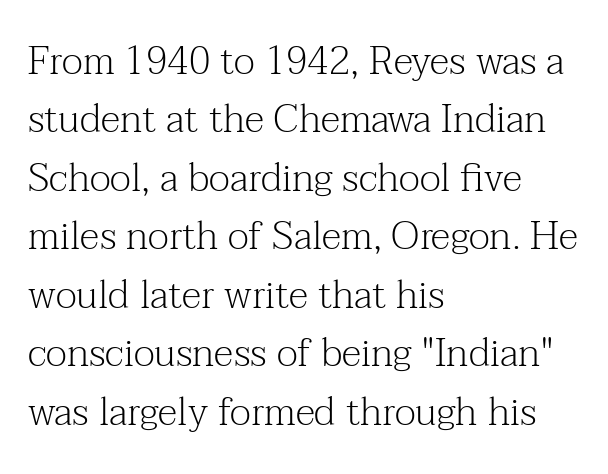
Varying glyph widths throughout — classic text-font behaviour. The specimen reads as upright at a glance. This rendering uses left alignment, leaving the right contour irregular. Does the leading feel generous? No, just average. The space beneath each line is pristine and unruled. Does extra space separate the letters? No, they use regular spacing.
